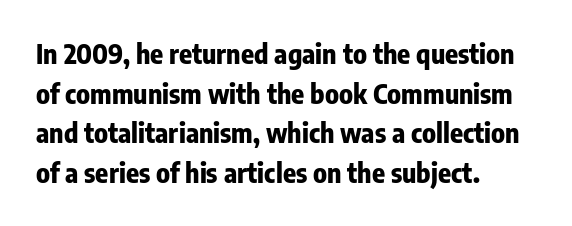
Q: Is the text bold? A: Yes.
Q: Is the text italic (slanted)? A: No, it is upright.
Q: Is the text underlined? A: No.
Q: How is the paragraph aligned? A: Left-aligned.
Q: Is the spacing between letters normal or unusually wide? A: Normal.
Q: Is the spacing between lines tight, normal or loose? A: Normal.
